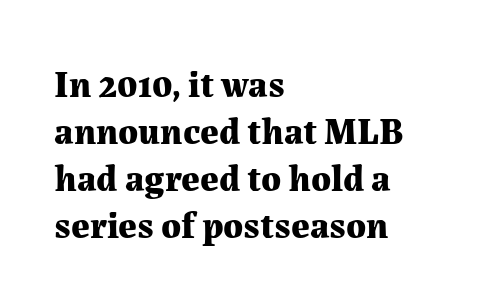
Q: Is the text bold? A: Yes.
Q: Is the text italic (slanted)? A: No, it is upright.
Q: Is the typeface a serif or a sans-serif typeface? A: Serif.
Q: Is the text underlined? A: No.
Q: How is the paragraph aligned? A: Left-aligned.
Q: Is the spacing between letters normal or unusually wide? A: Normal.
Q: Is the spacing between lines tight, normal or loose? A: Normal.
Q: Width (condensed, normal, or wide)? A: Normal.
Q: Stroke contrast? A: Medium.
Q: x-height? A: Medium.
Q: Monospaced? A: No.
